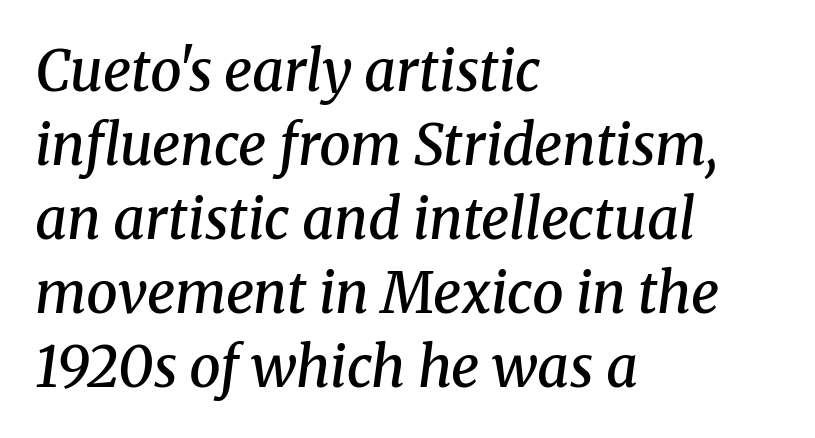
{"serif": "yes", "italic": "yes", "lean": "right", "slant_degrees": 8, "bold": "semi", "weight": "semibold", "width": "normal", "stroke_contrast": "medium", "x_height": "medium", "monospaced": "no", "underline": "no", "align": "left", "line_spacing": "normal", "line_spacing_ratio": 1.32, "letter_spacing": "normal", "letter_spacing_em": 0.0, "glyph_px": 56}
